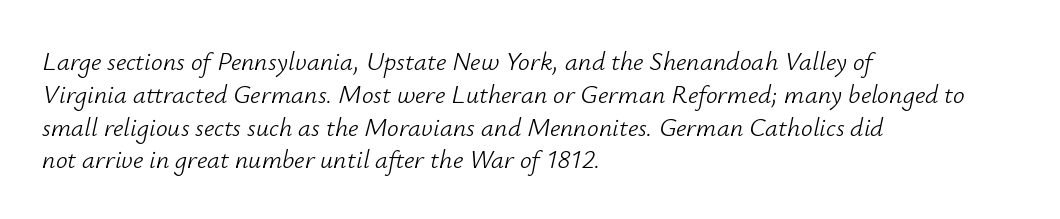
The image shows 26 px text type, italic (leaning right); set left-aligned, normal line spacing (1.26x), normal letter spacing, not underlined.
